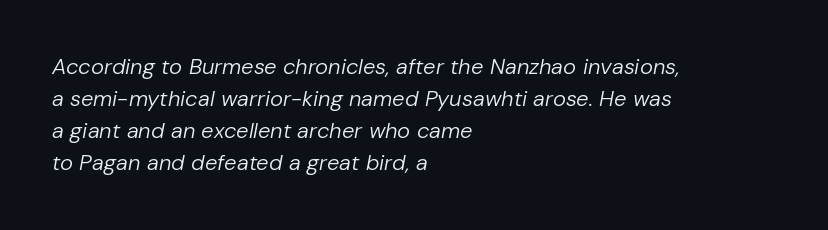
{"italic": "yes", "lean": "right", "slant_degrees": 10, "bold": "no", "underline": "no", "align": "left", "line_spacing": "normal", "line_spacing_ratio": 1.46, "letter_spacing": "normal", "letter_spacing_em": 0.0, "glyph_px": 22}
